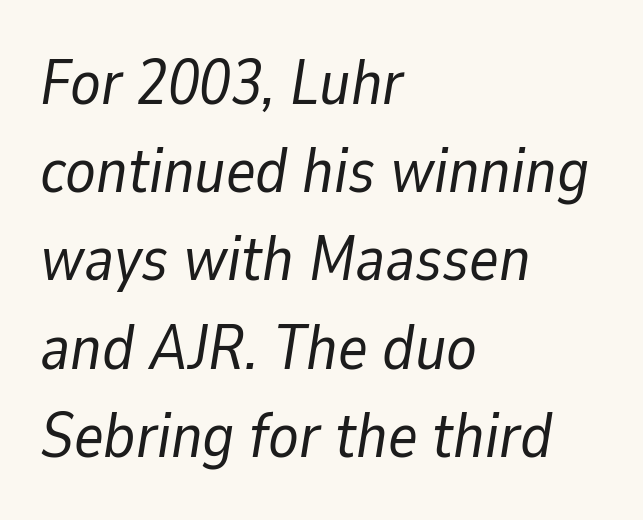
{"italic": "yes", "lean": "right", "slant_degrees": 9, "bold": "no", "weight": "regular", "width": "normal", "stroke_contrast": "low", "x_height": "medium", "monospaced": "no", "underline": "no", "align": "left", "line_spacing": "normal", "line_spacing_ratio": 1.4, "letter_spacing": "normal", "letter_spacing_em": 0.0, "glyph_px": 63}
